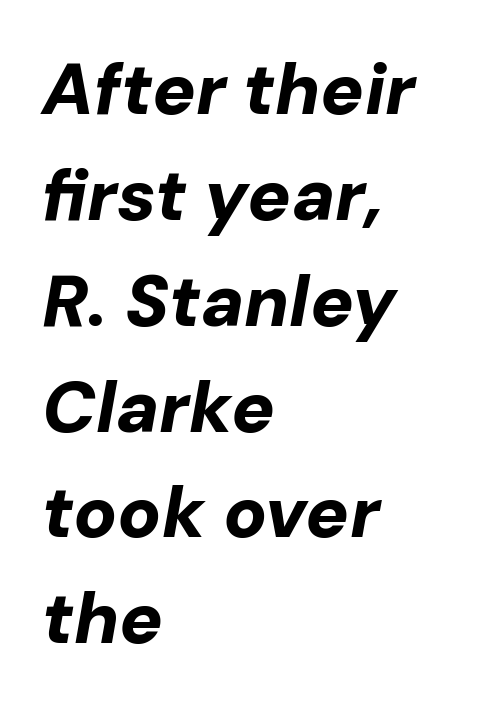
The image shows 72 px bold type, italic (leaning right); set left-aligned, normal line spacing (1.47x), normal letter spacing, not underlined; low stroke contrast and a medium x-height.
